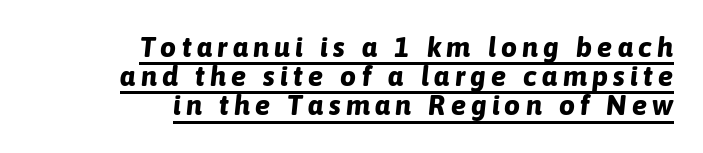
{"italic": "yes", "lean": "right", "slant_degrees": 6, "bold": "yes", "weight": "bold", "width": "normal", "stroke_contrast": "low", "x_height": "medium", "monospaced": "no", "underline": "yes", "align": "right", "line_spacing": "tight", "line_spacing_ratio": 1.04, "glyph_px": 28}
